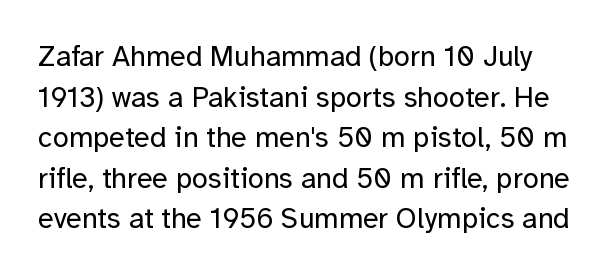
Q: Is the text bold? A: No.
Q: Is the text italic (slanted)? A: No, it is upright.
Q: Is the typeface a serif or a sans-serif typeface? A: Sans-serif.
Q: Is the text underlined? A: No.
Q: Is the spacing between letters normal or unusually wide? A: Normal.
Q: Is the spacing between lines tight, normal or loose? A: Normal.
Q: Width (condensed, normal, or wide)? A: Normal.
Q: Stroke contrast? A: Low.
Q: x-height? A: Medium.
Q: Monospaced? A: No.
